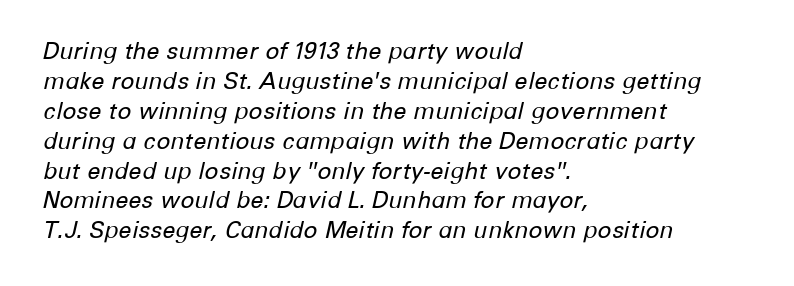
Q: Is the text bold? A: No.
Q: Is the text italic (slanted)? A: Yes, it leans right by about 12 degrees.
Q: Is the text underlined? A: No.
Q: How is the paragraph aligned? A: Left-aligned.
Q: Is the spacing between letters normal or unusually wide? A: Normal.
Q: Is the spacing between lines tight, normal or loose? A: Normal.
